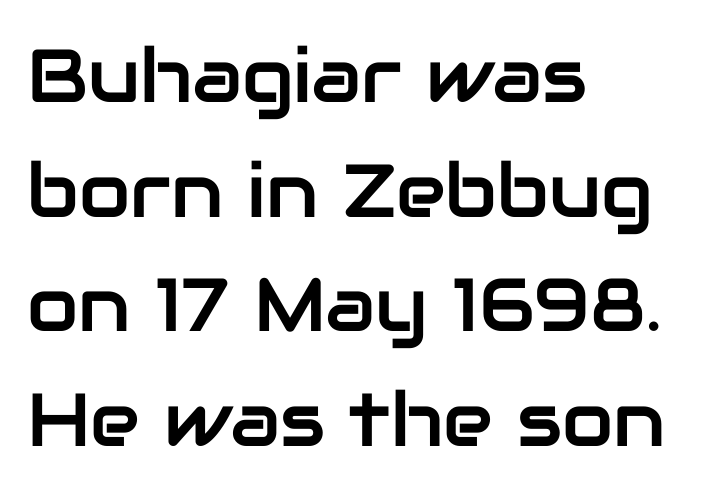
{"serif": "no", "italic": "no", "width": "normal", "stroke_contrast": "low", "x_height": "medium", "monospaced": "no", "underline": "no", "align": "left", "line_spacing": "normal", "line_spacing_ratio": 1.53, "letter_spacing": "normal", "letter_spacing_em": 0.0, "glyph_px": 75}
